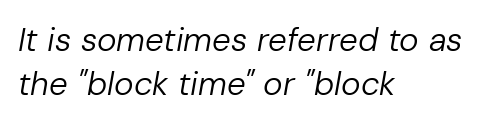
The image shows 33 px regular-weight type, italic (leaning right); set left-aligned, normal line spacing (1.34x), normal letter spacing, not underlined; low stroke contrast and a medium x-height.
